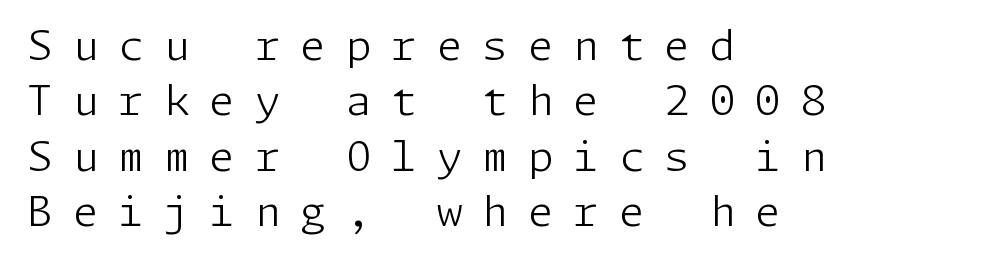
{"serif": "no", "italic": "no", "bold": "no", "weight": "light", "width": "normal", "stroke_contrast": "low", "x_height": "medium", "underline": "no", "align": "left", "line_spacing": "normal", "line_spacing_ratio": 1.35, "letter_spacing": "wide", "letter_spacing_em": 0.49, "glyph_px": 41}
